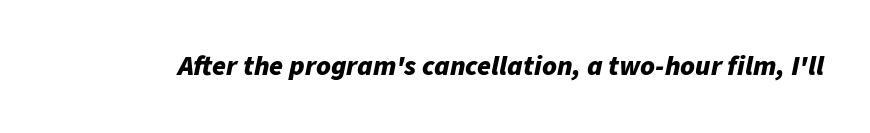
{"italic": "yes", "lean": "right", "slant_degrees": 11, "bold": "yes", "weight": "bold", "width": "normal", "stroke_contrast": "low", "x_height": "medium", "monospaced": "no", "underline": "no", "letter_spacing": "normal", "letter_spacing_em": 0.0, "glyph_px": 28}
